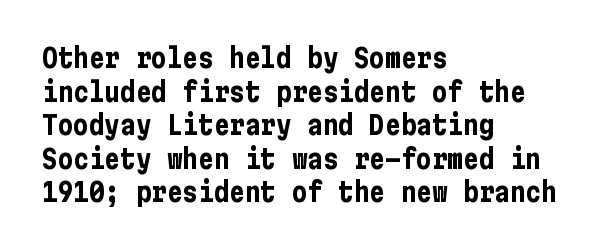
Regarding leading, the lines here are spaced in the standard way. Nothing unusual about the tracking: characters are spaced as the font intends. Clear beneath every line of the passage. The compositor pushed each line to the left boundary. Ascenders rise straight up at ninety degrees. The font is running at its bold setting.
